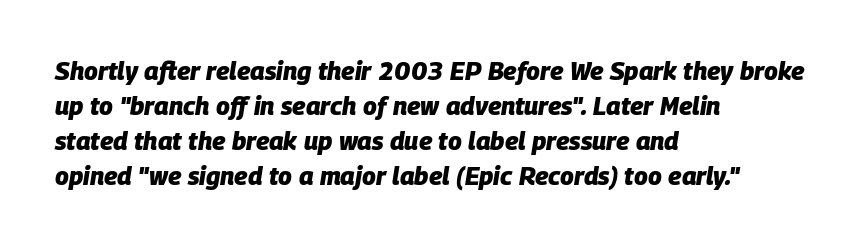
The image shows 25 px bold type, italic (leaning right); set left-aligned, normal line spacing (1.4x), normal letter spacing, not underlined.
